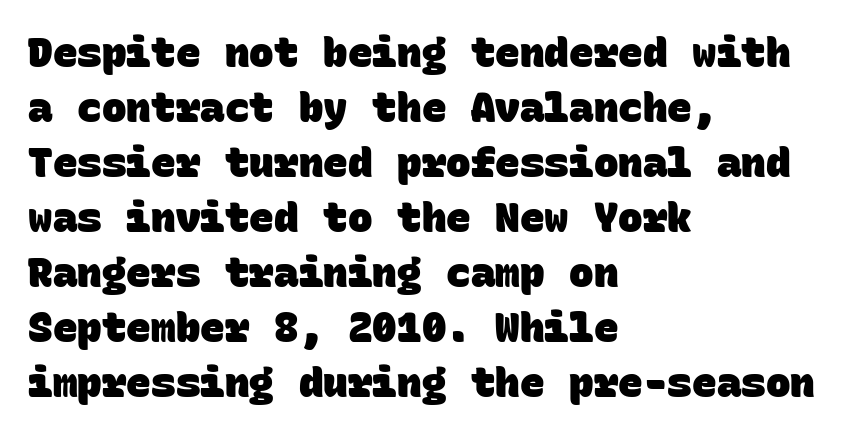
The lines in this sample share a left origin and differ only in where they stop. You could count columns in this text — the font is strictly monospaced. Every letter is thick-stroked: bold, no question. The rendering keeps characters at their native spacing. Normally led — the rows are evenly, conventionally spaced.
